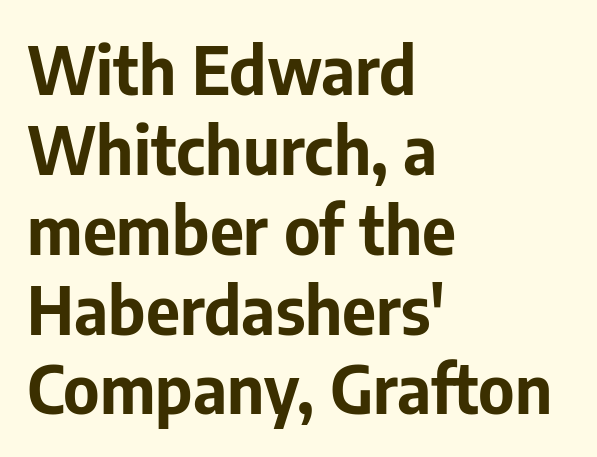
Q: Is the text bold? A: Yes.
Q: Is the text italic (slanted)? A: No, it is upright.
Q: Is the typeface a serif or a sans-serif typeface? A: Sans-serif.
Q: Is the text underlined? A: No.
Q: How is the paragraph aligned? A: Left-aligned.
Q: Is the spacing between letters normal or unusually wide? A: Normal.
Q: Width (condensed, normal, or wide)? A: Normal.
Q: Stroke contrast? A: Low.
Q: x-height? A: Medium.
Q: Monospaced? A: No.
